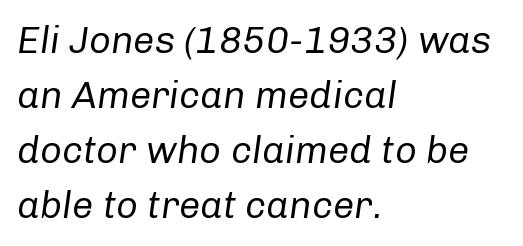
Q: Is the text bold? A: No.
Q: Is the text italic (slanted)? A: Yes, it leans right by about 8 degrees.
Q: Is the text underlined? A: No.
Q: How is the paragraph aligned? A: Left-aligned.
Q: Is the spacing between letters normal or unusually wide? A: Normal.
Q: Is the spacing between lines tight, normal or loose? A: Normal.
Q: Width (condensed, normal, or wide)? A: Normal.
Q: Stroke contrast? A: Low.
Q: x-height? A: Medium.
Q: Monospaced? A: No.
